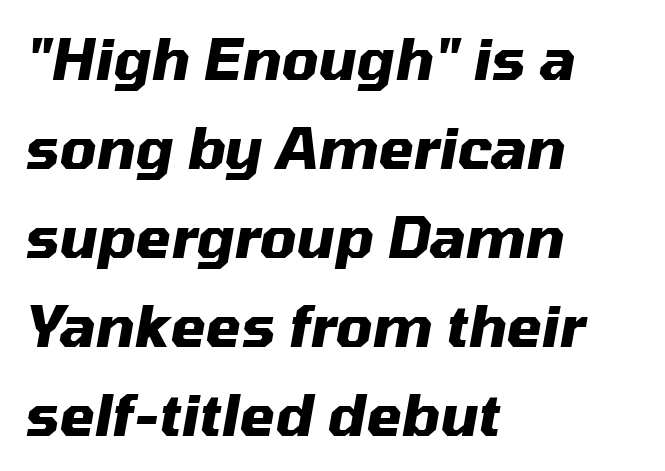
{"italic": "yes", "lean": "right", "slant_degrees": 10, "bold": "yes", "weight": "heavy", "width": "normal", "stroke_contrast": "medium", "x_height": "medium", "monospaced": "no", "underline": "no", "align": "left", "line_spacing": "normal", "line_spacing_ratio": 1.56, "letter_spacing": "normal", "letter_spacing_em": 0.0, "glyph_px": 57}
